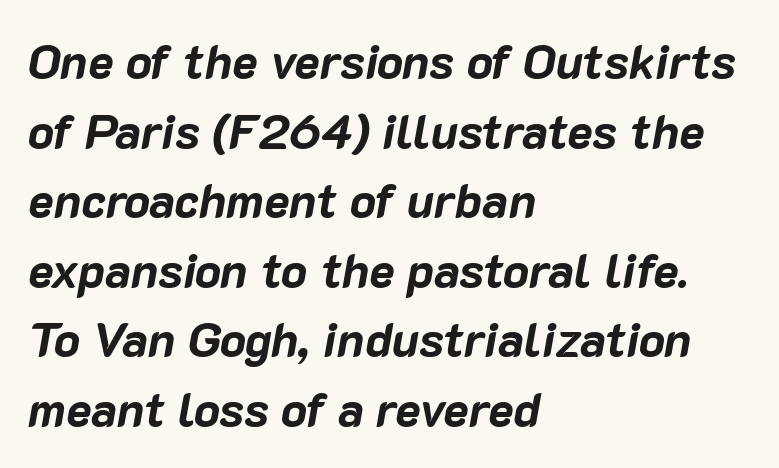
The image shows 48 px bold type, italic (leaning right); set left-aligned, normal line spacing (1.45x), normal letter spacing, not underlined; low stroke contrast and a medium x-height.
